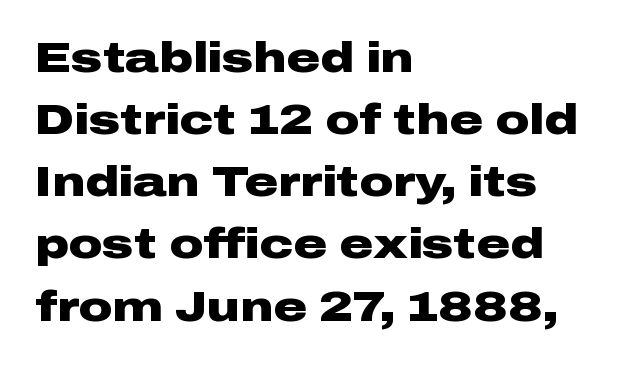
{"serif": "no", "italic": "no", "bold": "yes", "weight": "heavy", "width": "wide", "stroke_contrast": "low", "x_height": "medium", "monospaced": "no", "underline": "no", "align": "left", "line_spacing": "normal", "line_spacing_ratio": 1.48, "letter_spacing": "normal", "letter_spacing_em": 0.0, "glyph_px": 42}
